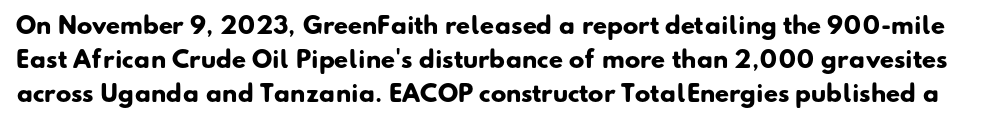
{"bold": "yes", "underline": "no", "line_spacing": "normal", "line_spacing_ratio": 1.47, "letter_spacing": "normal", "letter_spacing_em": 0.0, "glyph_px": 23}
